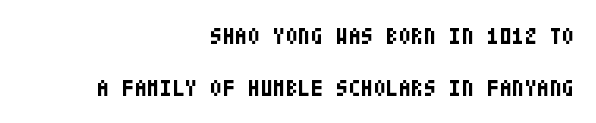
{"italic": "no", "bold": "yes", "underline": "no", "align": "right", "line_spacing": "loose", "line_spacing_ratio": 2.24, "letter_spacing": "normal", "letter_spacing_em": 0.0, "glyph_px": 23}
